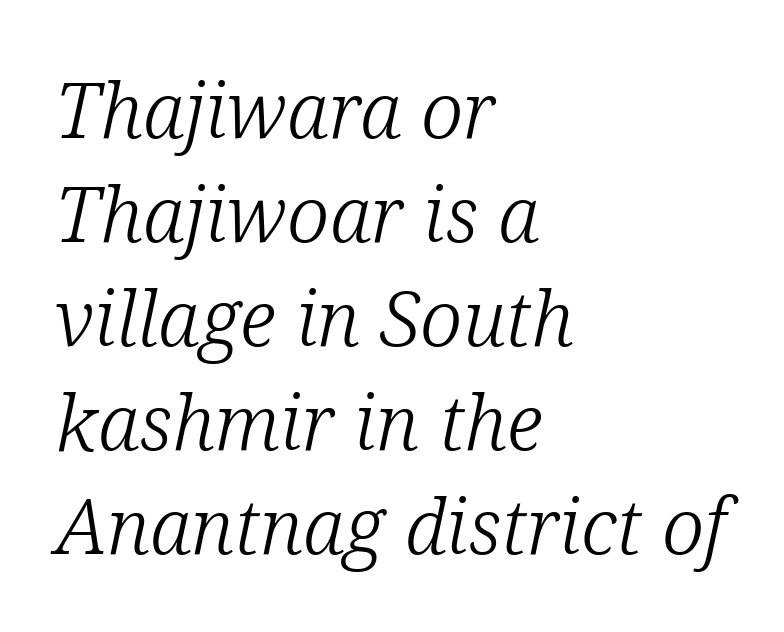
Q: Is the text bold? A: No.
Q: Is the text italic (slanted)? A: Yes, it leans right by about 12 degrees.
Q: Is the typeface a serif or a sans-serif typeface? A: Serif.
Q: Is the text underlined? A: No.
Q: How is the paragraph aligned? A: Left-aligned.
Q: Is the spacing between letters normal or unusually wide? A: Normal.
Q: Is the spacing between lines tight, normal or loose? A: Normal.
Q: Width (condensed, normal, or wide)? A: Normal.
Q: Stroke contrast? A: Low.
Q: x-height? A: Medium.
Q: Monospaced? A: No.
